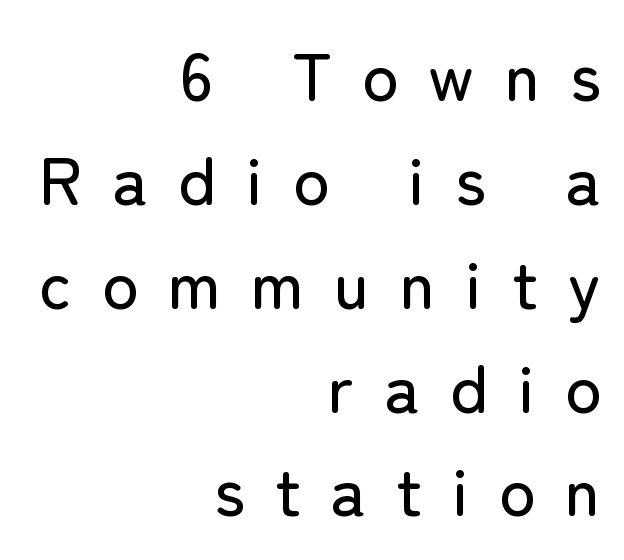
Serifs: no, the terminals of the letterforms are clean. It's the straight-up-and-down kind of type. Check under the words: just untouched page. In CSS terms this would be text-align: right. Vertically, the passage feels balanced, rows spaced as you'd expect.
